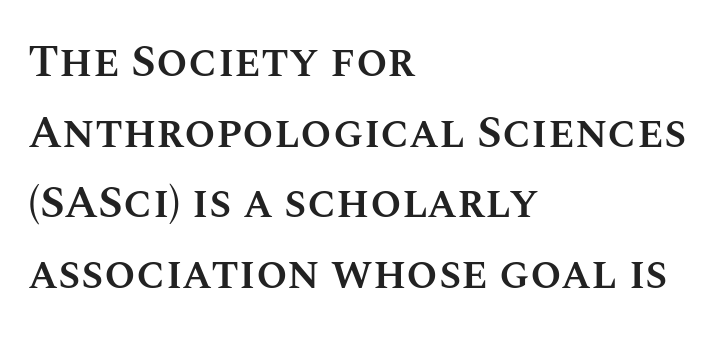
The image shows 45 px semibold type, upright; set left-aligned, normal line spacing (1.57x), normal letter spacing, not underlined; medium stroke contrast and a large x-height.
